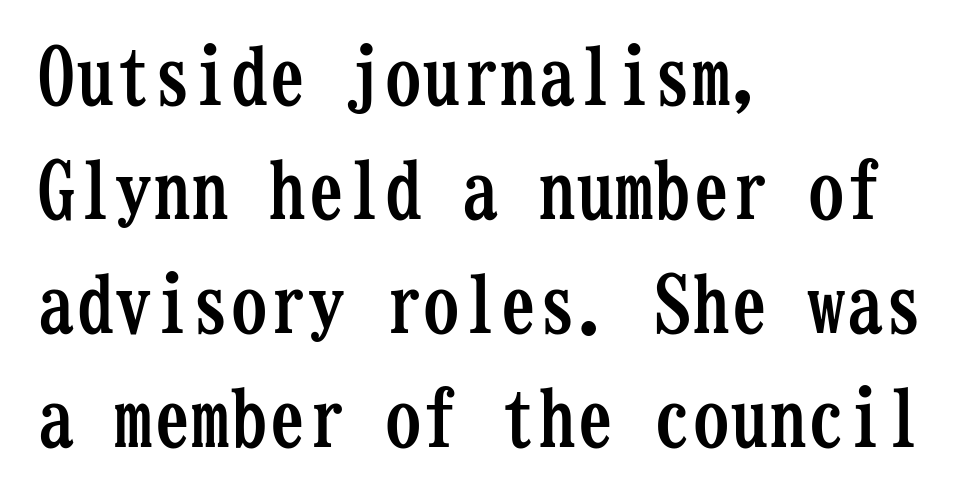
Q: Is the text bold? A: Yes.
Q: Is the text italic (slanted)? A: No, it is upright.
Q: Is the typeface a serif or a sans-serif typeface? A: Serif.
Q: Is the text underlined? A: No.
Q: How is the paragraph aligned? A: Left-aligned.
Q: Is the spacing between letters normal or unusually wide? A: Normal.
Q: Is the spacing between lines tight, normal or loose? A: Normal.
Q: Width (condensed, normal, or wide)? A: Condensed.
Q: Stroke contrast? A: Low.
Q: x-height? A: Medium.
Q: Monospaced? A: Yes.
